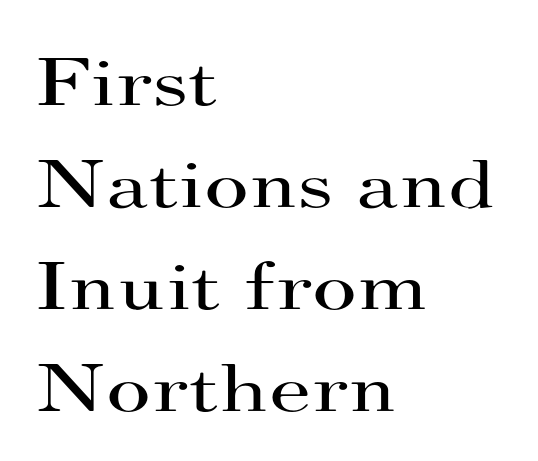
Character widths vary here, with narrow letters taking less room than wide ones. Stems and bowls with no extra thickness — not bold. It's the straight-up-and-down kind of type. Any mark beneath the type? The region is blank. These lines sit exactly where default settings would place them.
